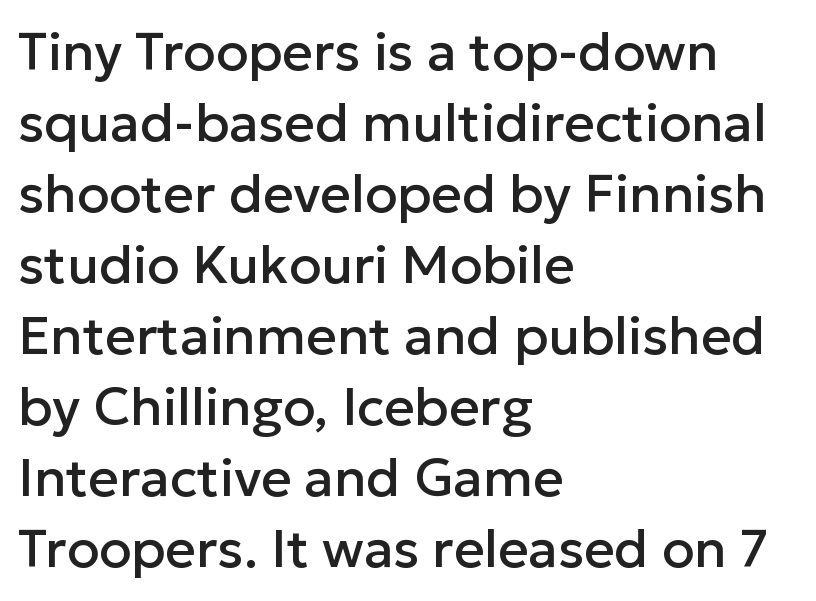
Varying glyph widths throughout — classic text-font behaviour. Glance below the letters and you will spot only blank space. The passage is arranged the way most books set body copy — flush left. This is the regular roman posture of the typeface. To sum up the face: it is a sans, with no serifs. What's the leading like? Ordinary, nothing unusual.
